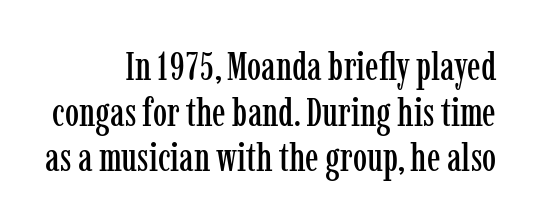
{"serif": "yes", "italic": "no", "width": "condensed", "stroke_contrast": "low", "x_height": "medium", "monospaced": "no", "underline": "no", "line_spacing": "tight", "line_spacing_ratio": 1.14, "letter_spacing": "normal", "letter_spacing_em": 0.0, "glyph_px": 40}
